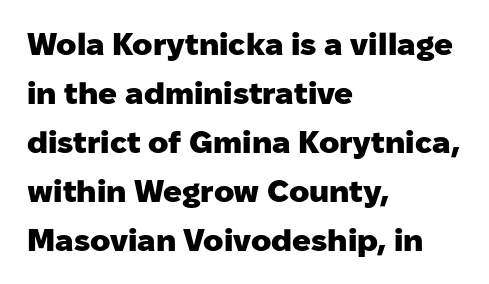
The image shows 31 px heavy sans-serif type, upright; set left-aligned, normal line spacing (1.58x), normal letter spacing, not underlined; low stroke contrast and a medium x-height.
